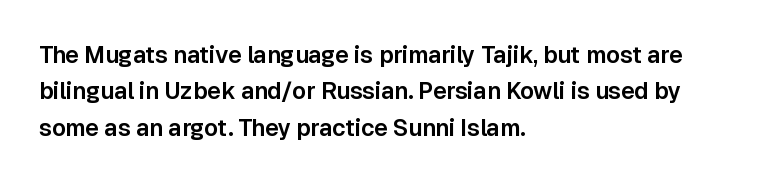
Q: Is the text italic (slanted)? A: No, it is upright.
Q: Is the text underlined? A: No.
Q: How is the paragraph aligned? A: Left-aligned.
Q: Is the spacing between letters normal or unusually wide? A: Normal.
Q: Is the spacing between lines tight, normal or loose? A: Normal.
